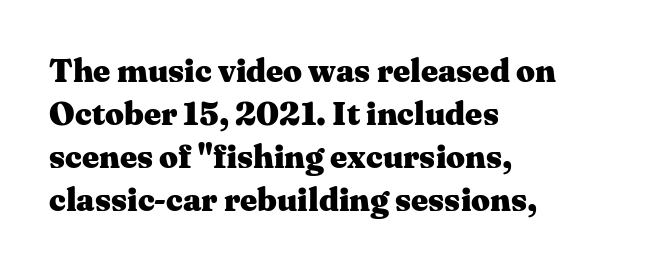
Little horizontal feet cap the strokes, marking this as serif type. Tracking here is standard; glyphs follow each other at the usual distance. This sample uses an upright cut, with every glyph sitting square on the baseline. What's the leading like? Ordinary, nothing unusual. A full-strength bold gives these letters their thick strokes.
